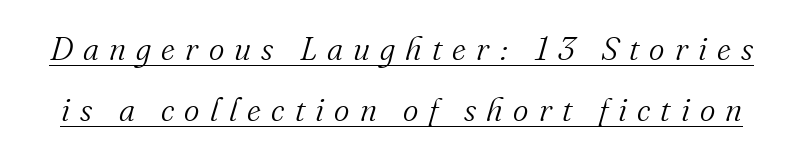
{"serif": "yes", "italic": "yes", "lean": "right", "slant_degrees": 16, "bold": "no", "weight": "light", "width": "normal", "stroke_contrast": "medium", "x_height": "small", "monospaced": "no", "underline": "yes", "line_spacing_ratio": 1.85, "letter_spacing": "wide", "letter_spacing_em": 0.31, "glyph_px": 33}
